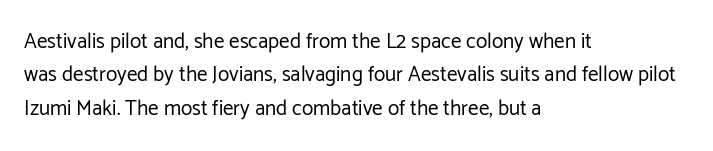
How would I describe the line gaps? Plain and ordinary. Weight: in the light-to-regular range. The type is set solid horizontally, with unmodified tracking. The lines are quadded left.
